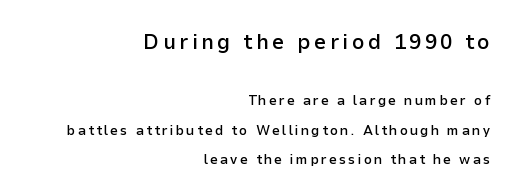
In terms of weight, the rendering is demibold, just under bold. Line spacing here is loose. A flush-right, rag-left setting is used for this passage. Words float on clear page, feet unadorned. A student would notice the top passage is typeset larger than what follows.
